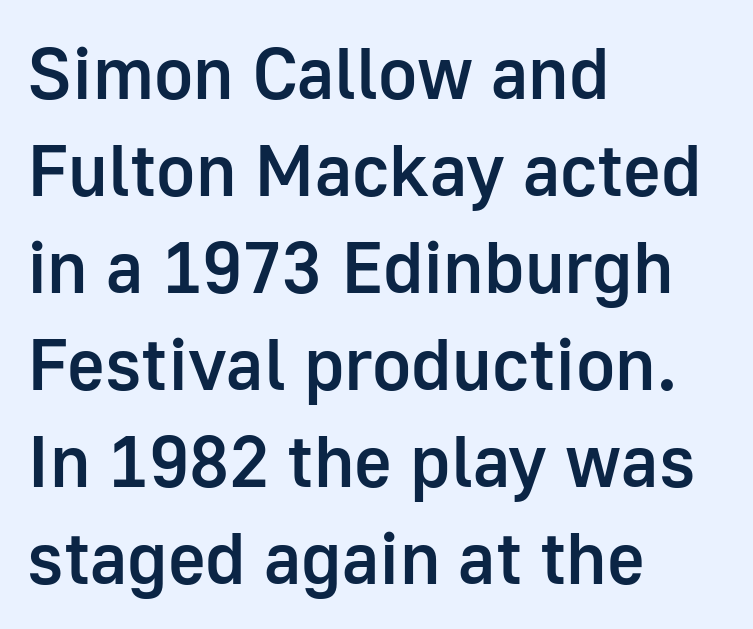
Q: Is the text bold? A: Semi-bold.
Q: Is the text italic (slanted)? A: No, it is upright.
Q: Is the typeface a serif or a sans-serif typeface? A: Sans-serif.
Q: Is the text underlined? A: No.
Q: How is the paragraph aligned? A: Left-aligned.
Q: Is the spacing between letters normal or unusually wide? A: Normal.
Q: Is the spacing between lines tight, normal or loose? A: Normal.
Q: Width (condensed, normal, or wide)? A: Normal.
Q: Stroke contrast? A: Low.
Q: x-height? A: Medium.
Q: Monospaced? A: No.
